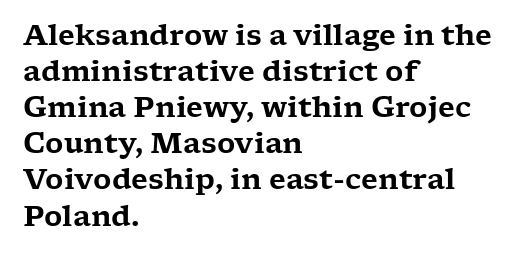
Observe the ordinary spacing: letters are neighbours, not strangers. Line starts are locked; line ends wander. Designer's note — italics off, roman on. The type family on display is of the serif kind.
